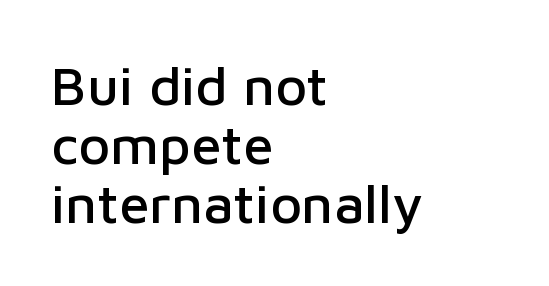
Caption: standard tracking, unaltered. Typographically, this falls in the sans-serif category. Every stem runs plumb, perpendicular to the baseline. The face used here is proportionally spaced, like ordinary book or web type.
